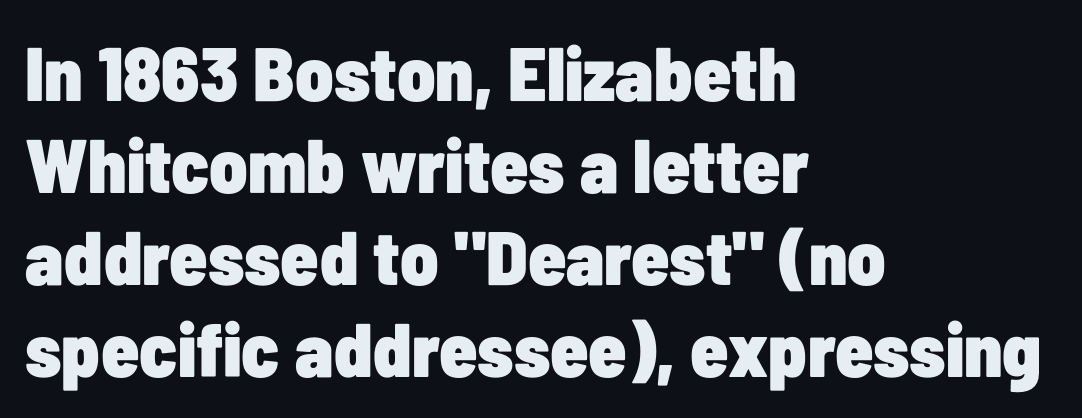
Q: Is the text bold? A: Yes.
Q: Is the text italic (slanted)? A: No, it is upright.
Q: Is the typeface a serif or a sans-serif typeface? A: Sans-serif.
Q: Is the text underlined? A: No.
Q: How is the paragraph aligned? A: Left-aligned.
Q: Is the spacing between letters normal or unusually wide? A: Normal.
Q: Width (condensed, normal, or wide)? A: Condensed.
Q: Stroke contrast? A: Low.
Q: x-height? A: Medium.
Q: Monospaced? A: No.
